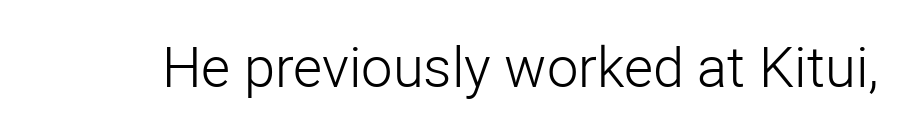
The image shows 56 px light sans-serif type, upright; set normal letter spacing, not underlined; low stroke contrast and a medium x-height.
